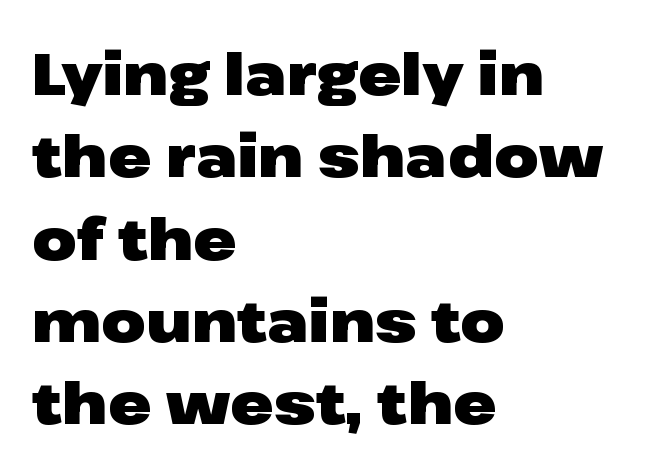
The image shows 58 px heavy, wide sans-serif type, upright; set left-aligned, normal line spacing (1.42x), normal letter spacing, not underlined; low stroke contrast and a medium x-height.
